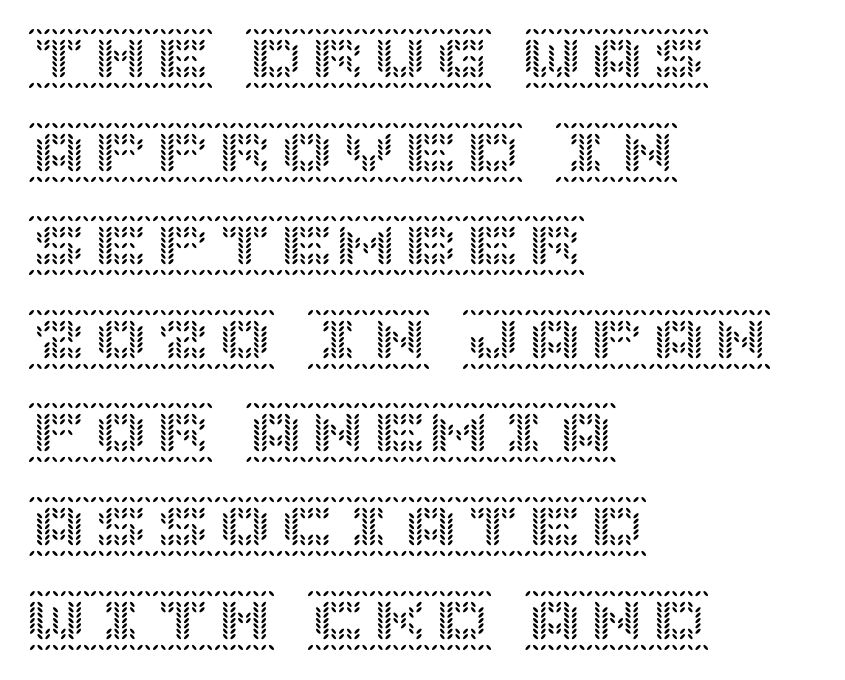
{"italic": "no", "width": "normal", "x_height": "large", "underline": "no", "align": "left", "line_spacing": "normal", "line_spacing_ratio": 1.51, "letter_spacing": "normal", "letter_spacing_em": 0.0, "glyph_px": 62}
